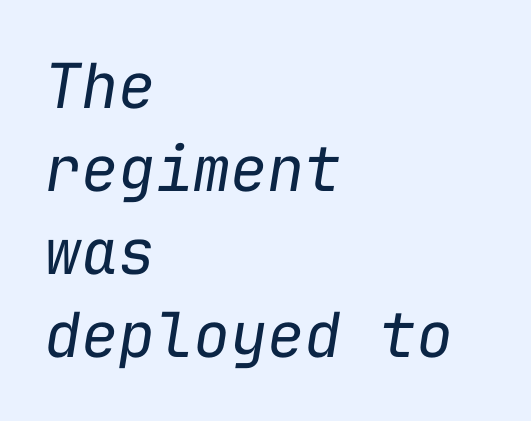
Q: Is the text bold? A: No.
Q: Is the text italic (slanted)? A: Yes, it leans right by about 9 degrees.
Q: Is the text underlined? A: No.
Q: How is the paragraph aligned? A: Left-aligned.
Q: Is the spacing between letters normal or unusually wide? A: Normal.
Q: Is the spacing between lines tight, normal or loose? A: Normal.
Q: Width (condensed, normal, or wide)? A: Normal.
Q: Stroke contrast? A: Low.
Q: x-height? A: Medium.
Q: Monospaced? A: Yes.
